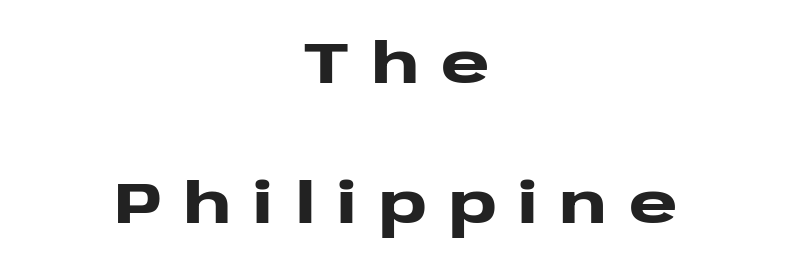
Q: Is the text bold? A: Yes.
Q: Is the text italic (slanted)? A: No, it is upright.
Q: Is the typeface a serif or a sans-serif typeface? A: Sans-serif.
Q: Is the text underlined? A: No.
Q: How is the paragraph aligned? A: Centered.
Q: Is the spacing between letters normal or unusually wide? A: Unusually wide.
Q: Is the spacing between lines tight, normal or loose? A: Loose.
Q: Width (condensed, normal, or wide)? A: Wide.
Q: Stroke contrast? A: Low.
Q: x-height? A: Large.
Q: Monospaced? A: No.
